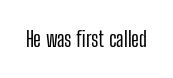
Q: Is the text italic (slanted)? A: No, it is upright.
Q: Is the text underlined? A: No.
Q: Is the spacing between letters normal or unusually wide? A: Normal.
